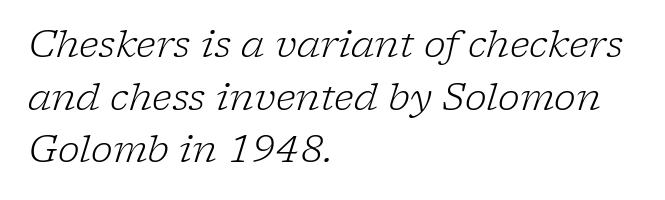
{"serif": "yes", "italic": "yes", "lean": "right", "slant_degrees": 17, "bold": "no", "weight": "light", "width": "normal", "stroke_contrast": "low", "x_height": "medium", "monospaced": "no", "underline": "no", "align": "left", "line_spacing": "normal", "line_spacing_ratio": 1.42, "letter_spacing": "normal", "letter_spacing_em": 0.0, "glyph_px": 37}
